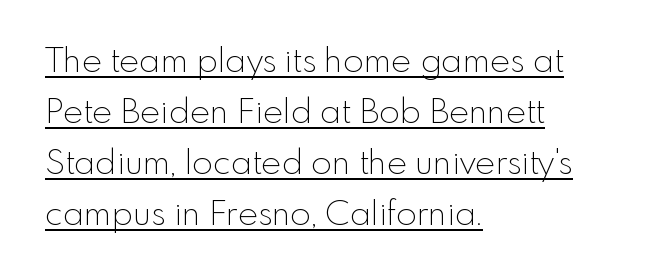
Q: Is the text bold? A: No.
Q: Is the text italic (slanted)? A: No, it is upright.
Q: Is the typeface a serif or a sans-serif typeface? A: Sans-serif.
Q: Is the text underlined? A: Yes.
Q: How is the paragraph aligned? A: Left-aligned.
Q: Is the spacing between letters normal or unusually wide? A: Normal.
Q: Is the spacing between lines tight, normal or loose? A: Normal.
Q: Width (condensed, normal, or wide)? A: Normal.
Q: x-height? A: Small.
Q: Monospaced? A: No.
